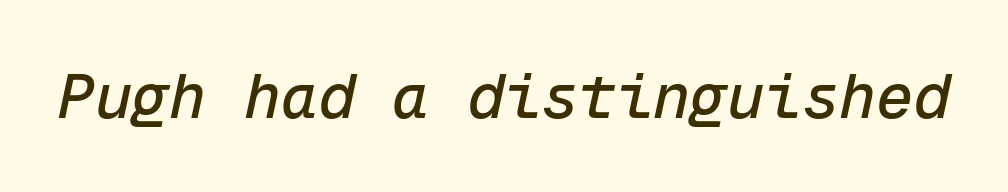
Q: Is the text italic (slanted)? A: Yes, it leans right by about 12 degrees.
Q: Is the text underlined? A: No.
Q: Is the spacing between letters normal or unusually wide? A: Normal.
Q: Width (condensed, normal, or wide)? A: Normal.
Q: Stroke contrast? A: Low.
Q: x-height? A: Medium.
Q: Monospaced? A: Yes.
